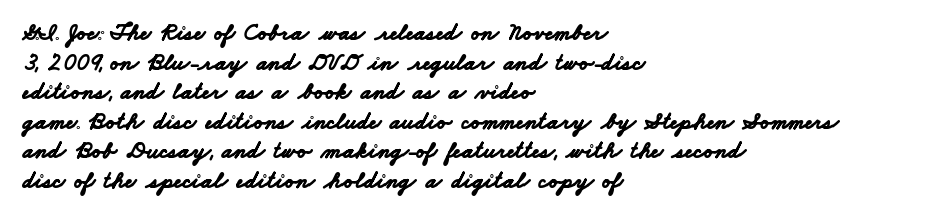
The image shows 24 px bold type; set left-aligned, line spacing 1.23x, normal letter spacing, not underlined.
